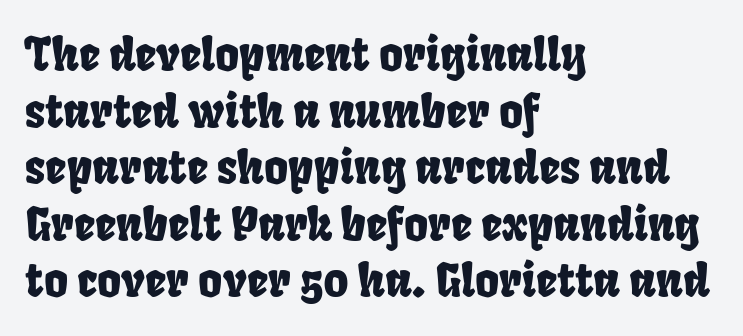
Note: no serifs on the glyphs. The letterforms sit shoulder to shoulder at normal distance. This sample has the flowing, uneven cadence of proportional lettering. Quick note: underline off.
